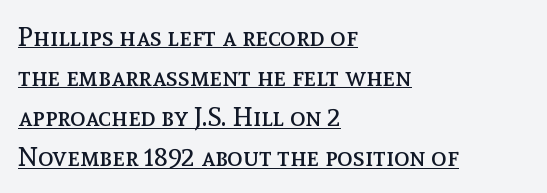
{"italic": "no", "bold": "no", "underline": "yes", "align": "left", "line_spacing": "normal", "line_spacing_ratio": 1.54, "letter_spacing": "normal", "letter_spacing_em": 0.0, "glyph_px": 26}
